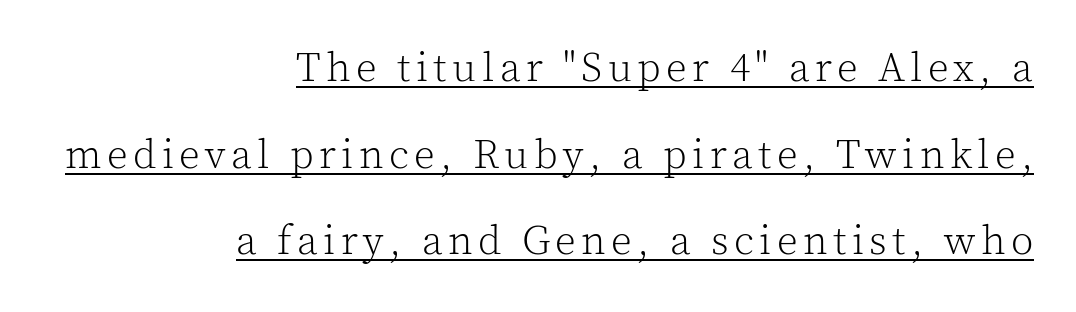
Posture: straight, roman, zero tilt. Think of a printed novel: that variable character pitch is what you see here. Leftover space on each line is placed entirely before the opening word. The strokes carry an ordinary text weight at most.
